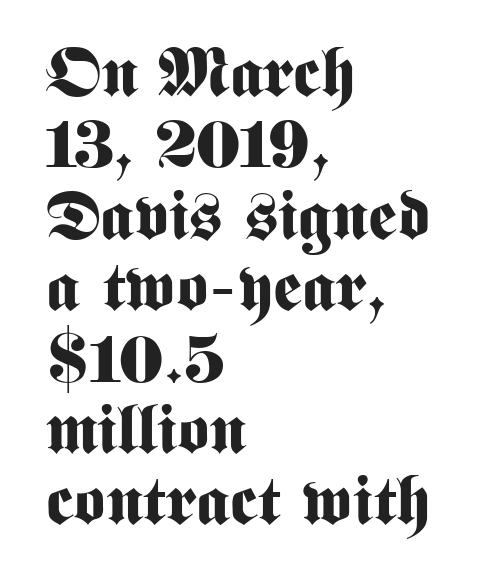
{"serif": "no", "italic": "no", "bold": "yes", "weight": "bold", "width": "condensed", "stroke_contrast": "medium", "x_height": "medium", "monospaced": "no", "underline": "no", "align": "left", "line_spacing": "tight", "line_spacing_ratio": 1.05, "letter_spacing": "normal", "letter_spacing_em": 0.0, "glyph_px": 68}
